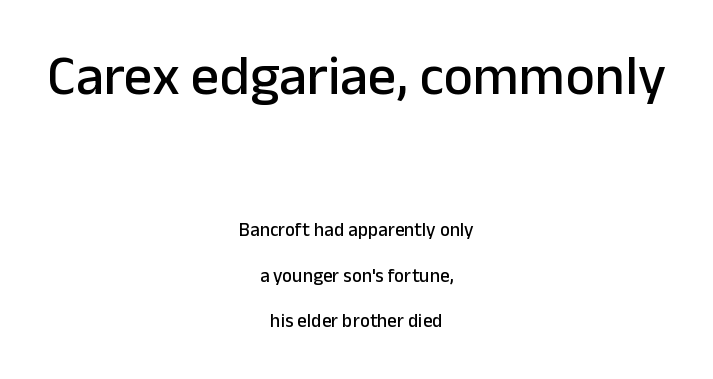
Q: Is the text italic (slanted)? A: No, it is upright.
Q: Is the typeface a serif or a sans-serif typeface? A: Sans-serif.
Q: Is the text underlined? A: No.
Q: How is the paragraph aligned? A: Centered.
Q: Is the spacing between letters normal or unusually wide? A: Normal.
Q: Is the spacing between lines tight, normal or loose? A: Loose.
Q: Which block of text is set in a larger size, the first (top) or the second (bottom)? A: The first (top) one.
Q: Width (condensed, normal, or wide)? A: Normal.
Q: Stroke contrast? A: Low.
Q: x-height? A: Medium.
Q: Monospaced? A: No.
